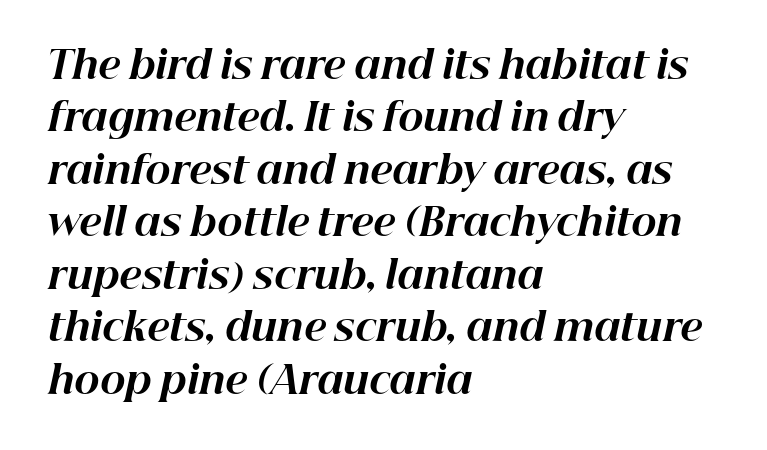
The image shows 38 px bold type, italic (leaning right); set left-aligned, normal line spacing (1.38x), normal letter spacing, not underlined; high stroke contrast and a medium x-height.
